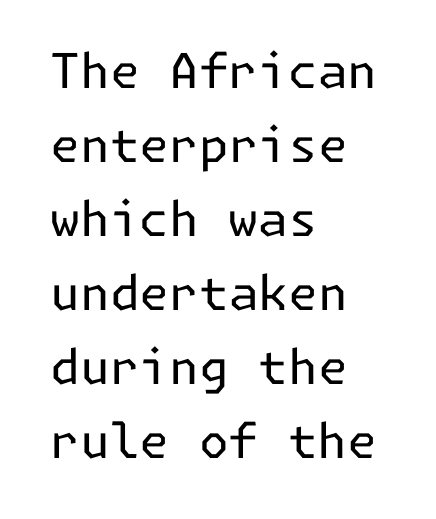
{"serif": "no", "italic": "no", "bold": "no", "weight": "regular", "width": "normal", "stroke_contrast": "low", "x_height": "medium", "underline": "no", "align": "left", "line_spacing": "normal", "line_spacing_ratio": 1.54, "letter_spacing": "normal", "letter_spacing_em": 0.0, "glyph_px": 48}
